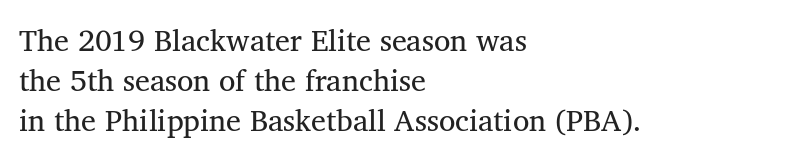
Q: Is the text bold? A: No.
Q: Is the text italic (slanted)? A: No, it is upright.
Q: Is the typeface a serif or a sans-serif typeface? A: Serif.
Q: Is the text underlined? A: No.
Q: How is the paragraph aligned? A: Left-aligned.
Q: Is the spacing between letters normal or unusually wide? A: Normal.
Q: Is the spacing between lines tight, normal or loose? A: Normal.
Q: Width (condensed, normal, or wide)? A: Normal.
Q: Stroke contrast? A: Medium.
Q: x-height? A: Medium.
Q: Monospaced? A: No.
